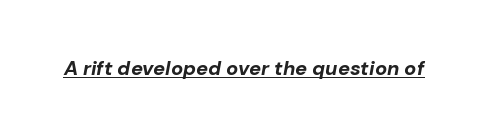
Looking at the ascenders, they clearly lean. The passage shown has conventional tracking throughout. On the weight axis this lands at bold, roughly 700. The words here are underlined.
